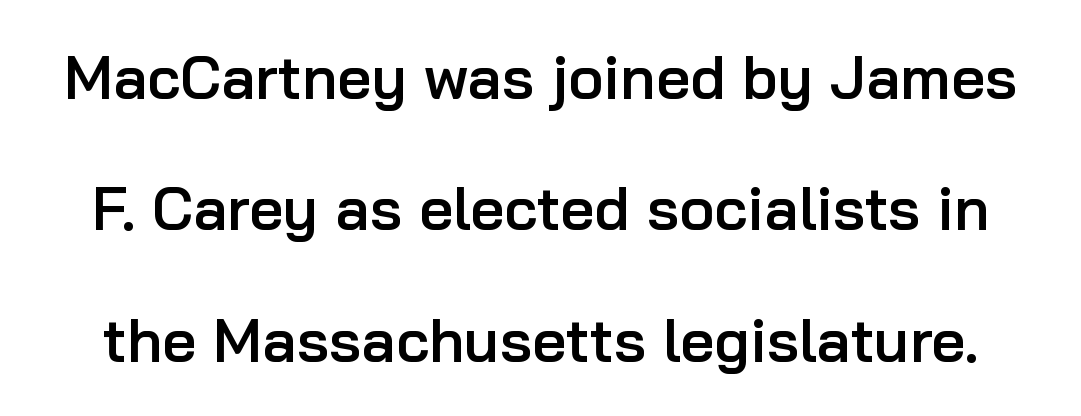
Q: Is the text bold? A: Semi-bold.
Q: Is the text italic (slanted)? A: No, it is upright.
Q: Is the typeface a serif or a sans-serif typeface? A: Sans-serif.
Q: Is the text underlined? A: No.
Q: Is the spacing between letters normal or unusually wide? A: Normal.
Q: Is the spacing between lines tight, normal or loose? A: Loose.
Q: Width (condensed, normal, or wide)? A: Normal.
Q: Stroke contrast? A: Low.
Q: x-height? A: Medium.
Q: Monospaced? A: No.
